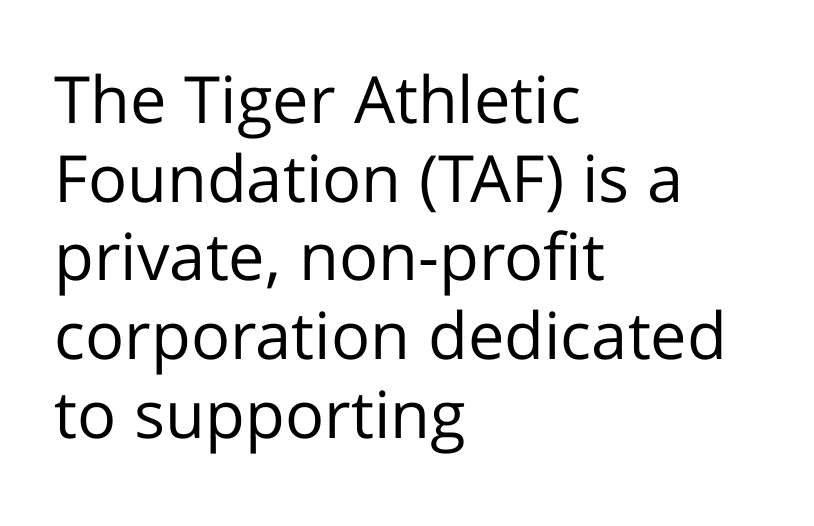
{"serif": "no", "italic": "no", "bold": "no", "weight": "regular", "width": "normal", "stroke_contrast": "low", "x_height": "medium", "monospaced": "no", "underline": "no", "align": "left", "line_spacing_ratio": 1.21, "letter_spacing": "normal", "letter_spacing_em": 0.0, "glyph_px": 65}
